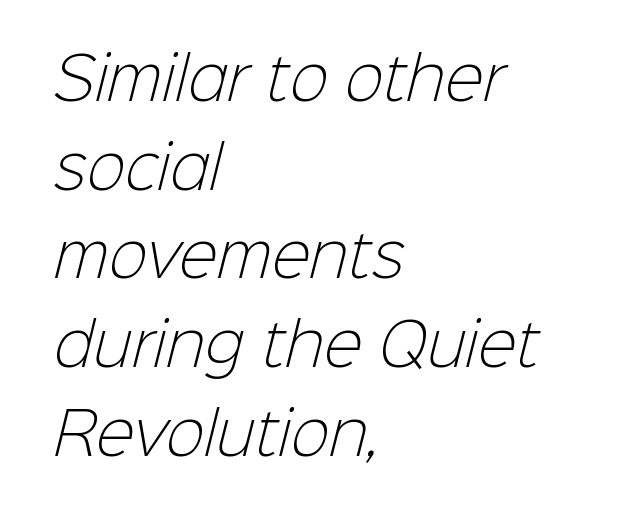
The image shows 58 px light sans-serif type; set left-aligned, normal line spacing (1.53x), normal letter spacing, not underlined; low stroke contrast and a medium x-height.
